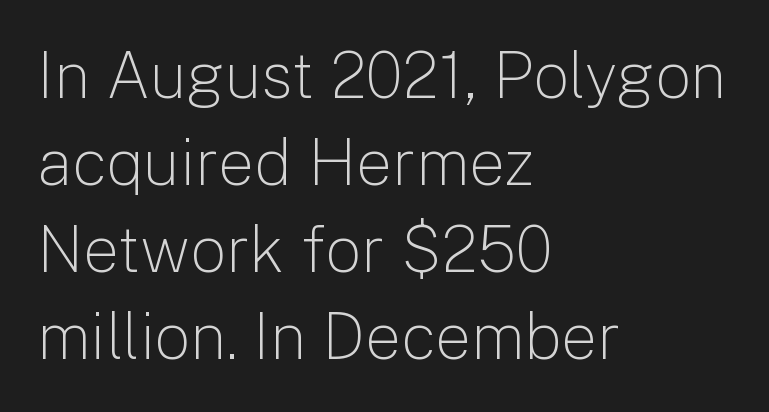
The image shows 64 px light sans-serif type, upright; set left-aligned, normal line spacing (1.36x), normal letter spacing, not underlined; low stroke contrast and a medium x-height.
